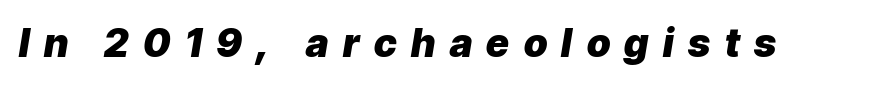
The image shows 39 px heavy type, italic (leaning right); set unusually wide letter spacing (+0.37 em), not underlined; low stroke contrast and a medium x-height.
